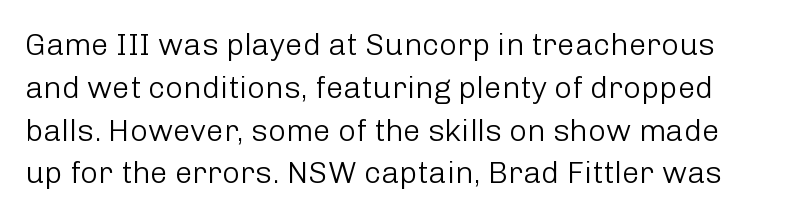
{"serif": "no", "italic": "no", "bold": "no", "weight": "light", "width": "normal", "stroke_contrast": "low", "x_height": "medium", "monospaced": "no", "underline": "no", "line_spacing": "normal", "line_spacing_ratio": 1.38, "letter_spacing": "normal", "letter_spacing_em": 0.0, "glyph_px": 31}
